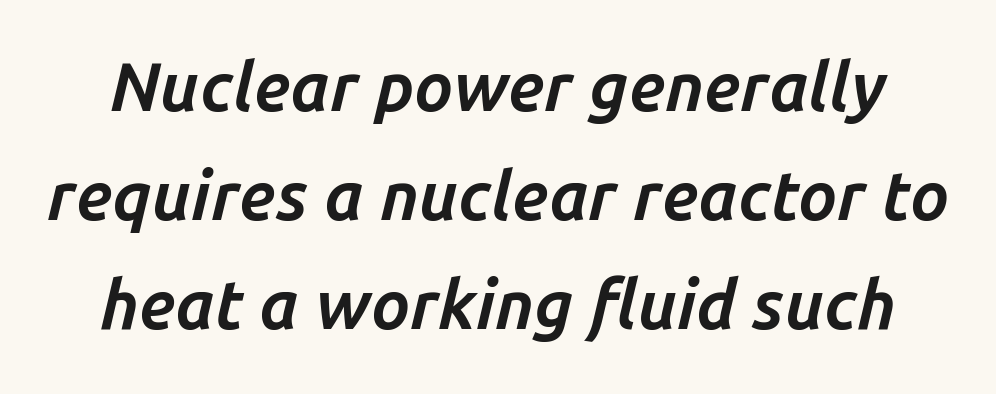
The image shows 68 px bold type, italic (leaning right); set normal line spacing (1.6x), normal letter spacing, not underlined; low stroke contrast and a medium x-height.
